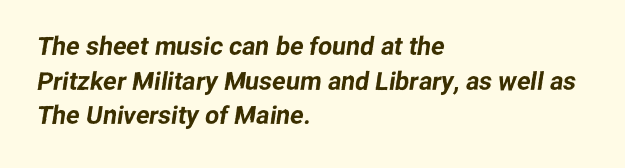
Q: Is the text underlined? A: No.
Q: How is the paragraph aligned? A: Left-aligned.
Q: Is the spacing between letters normal or unusually wide? A: Normal.
Q: Is the spacing between lines tight, normal or loose? A: Normal.
